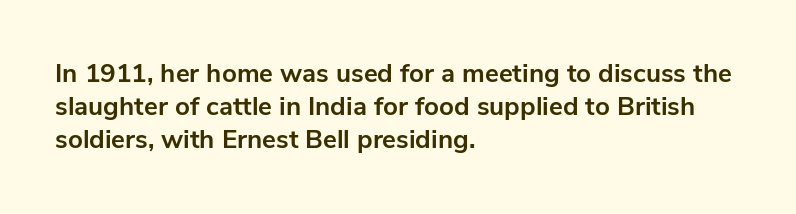
{"italic": "no", "bold": "yes", "underline": "no", "align": "left", "line_spacing": "normal", "line_spacing_ratio": 1.27, "letter_spacing": "normal", "letter_spacing_em": 0.0, "glyph_px": 26}
